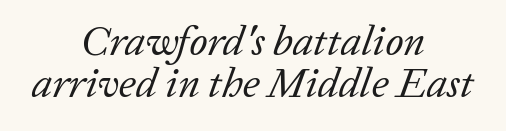
The image shows 42 px regular-weight serif type, italic (leaning right); set centered, tight line spacing (0.99x), normal letter spacing, not underlined; low stroke contrast and a medium x-height.
